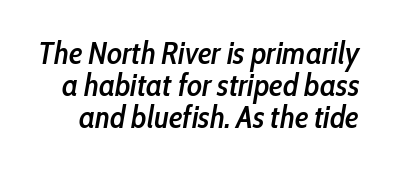
{"italic": "yes", "lean": "right", "slant_degrees": 10, "bold": "semi", "weight": "semibold", "width": "condensed", "stroke_contrast": "low", "x_height": "medium", "monospaced": "no", "underline": "no", "line_spacing": "tight", "line_spacing_ratio": 1.03, "letter_spacing": "normal", "letter_spacing_em": 0.0, "glyph_px": 31}
